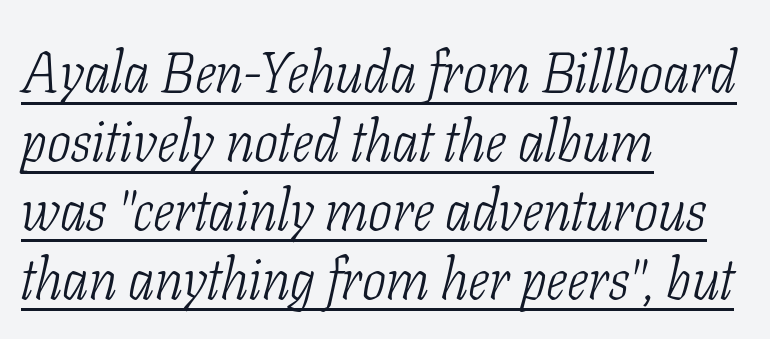
The image shows 57 px light, condensed serif type, italic (leaning right); set left-aligned, line spacing 1.21x, normal letter spacing, underlined; low stroke contrast and a medium x-height.
